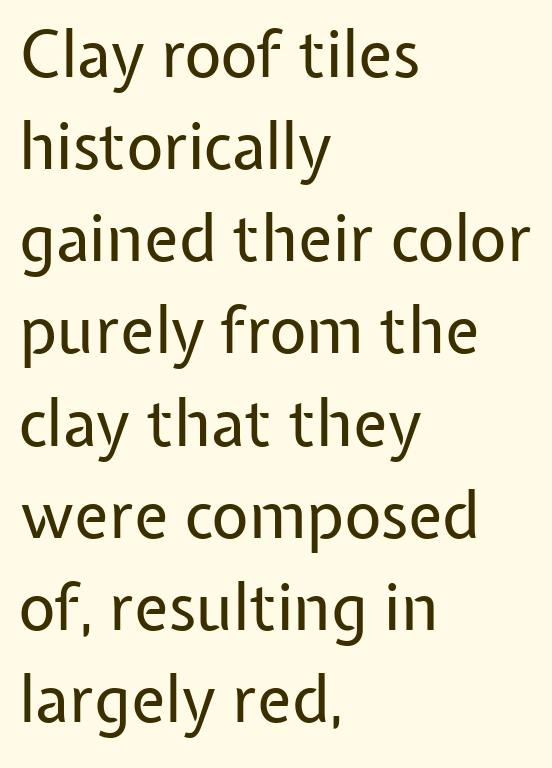
The image shows 64 px regular-weight sans-serif type, upright; set left-aligned, normal line spacing (1.44x), normal letter spacing, not underlined; low stroke contrast and a medium x-height.
